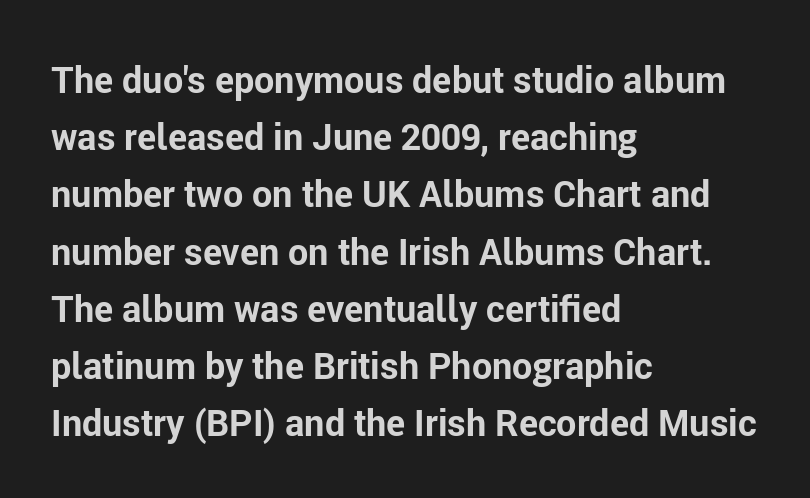
{"serif": "no", "italic": "no", "bold": "yes", "weight": "bold", "width": "normal", "stroke_contrast": "low", "x_height": "medium", "monospaced": "no", "underline": "no", "align": "left", "line_spacing": "normal", "line_spacing_ratio": 1.59, "letter_spacing": "normal", "letter_spacing_em": 0.0, "glyph_px": 36}
